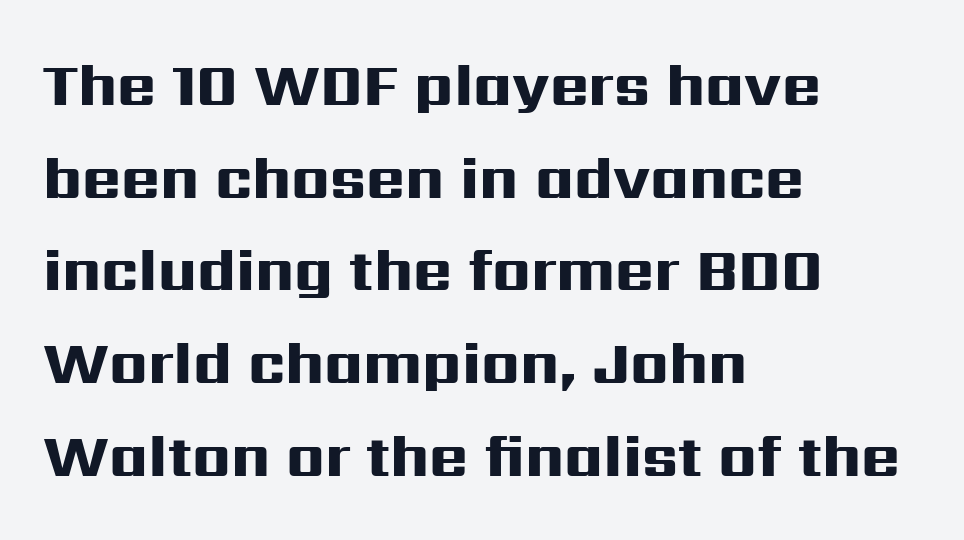
{"serif": "no", "italic": "no", "bold": "yes", "weight": "heavy", "width": "wide", "stroke_contrast": "high", "x_height": "medium", "monospaced": "no", "underline": "no", "align": "left", "line_spacing": "normal", "line_spacing_ratio": 1.57, "letter_spacing": "normal", "letter_spacing_em": 0.0, "glyph_px": 59}
